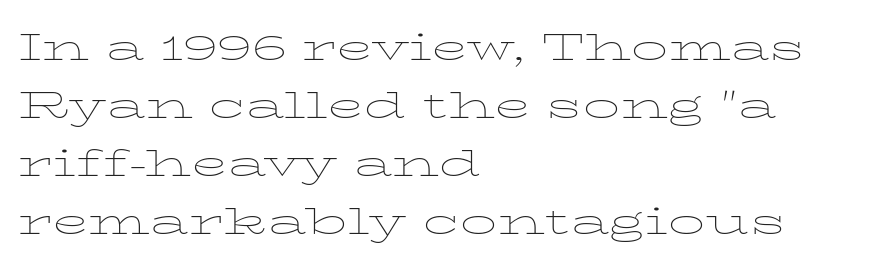
The image shows 37 px thin, wide serif type, upright; set left-aligned, normal line spacing (1.57x), normal letter spacing, not underlined; low stroke contrast and a medium x-height.
